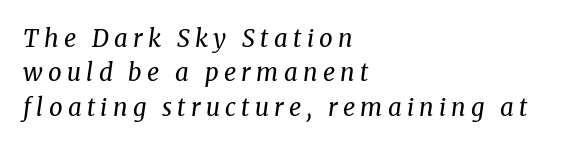
This sample keeps an unexceptional amount of space between lines. The letters are slanted; this is an italic face. Unbolded letterforms with no extra heft. Notice how the passage keeps a crisp vertical edge on the left only. In terms of letterspacing, this is a distinctly airy, spread setting. The zone under the glyphs is completely vacant.
